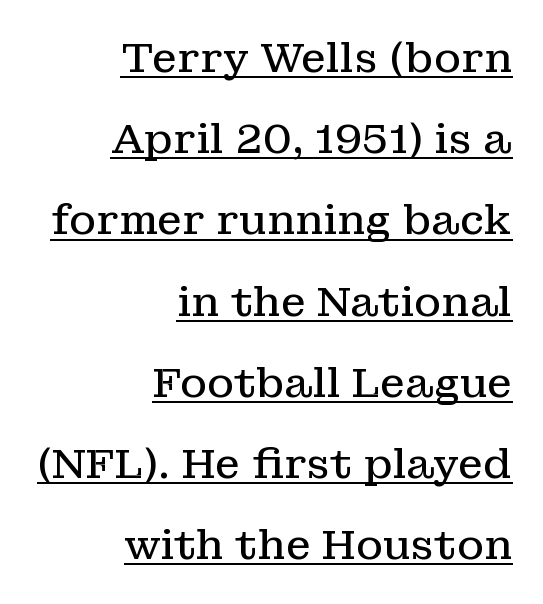
The image shows 41 px regular-weight serif type, upright; set right-aligned, loose line spacing (1.98x), normal letter spacing, underlined; low stroke contrast and a medium x-height.
